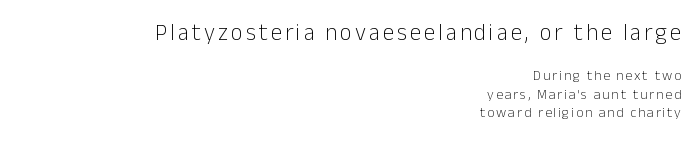
Q: Is the text bold? A: No.
Q: Is the text italic (slanted)? A: No, it is upright.
Q: Is the text underlined? A: No.
Q: How is the paragraph aligned? A: Right-aligned.
Q: Is the spacing between lines tight, normal or loose? A: Normal.
Q: Which block of text is set in a larger size, the first (top) or the second (bottom)? A: The first (top) one.
